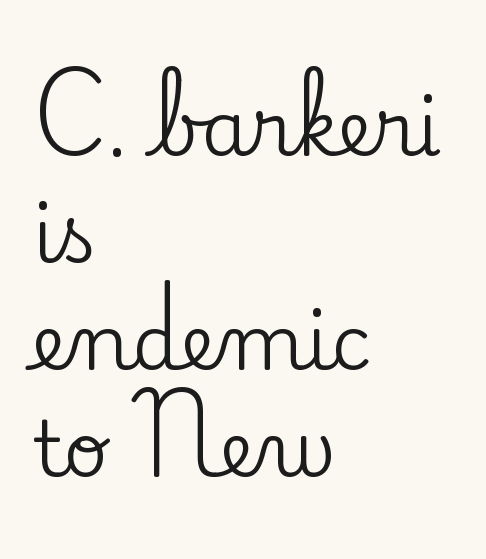
This sample has the flowing, uneven cadence of proportional lettering. The face used here is rendered with its standard letterfit. The block of text has a typical density, with ordinary space between rows. These lines stack with their left ends in a neat column.
